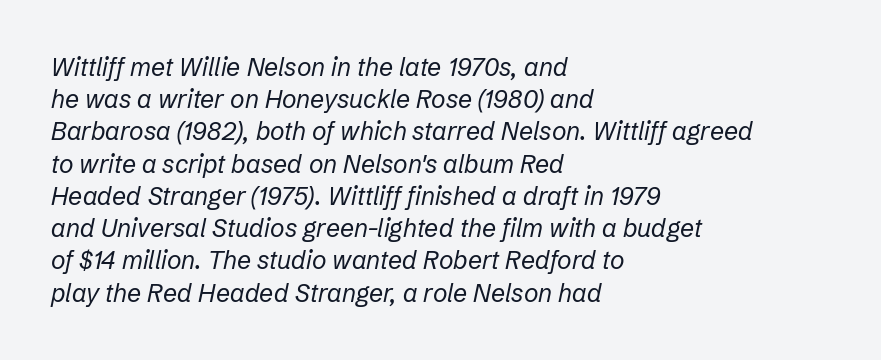
{"italic": "yes", "lean": "right", "slant_degrees": 12, "bold": "no", "underline": "no", "align": "left", "line_spacing": "normal", "line_spacing_ratio": 1.29, "letter_spacing": "normal", "letter_spacing_em": 0.0, "glyph_px": 25}
